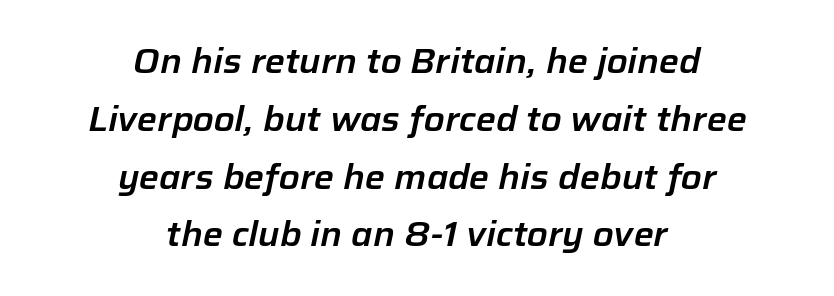
The image shows 34 px text type, italic (leaning right); set centered, normal line spacing (1.7x), normal letter spacing, not underlined; low stroke contrast and a medium x-height.
